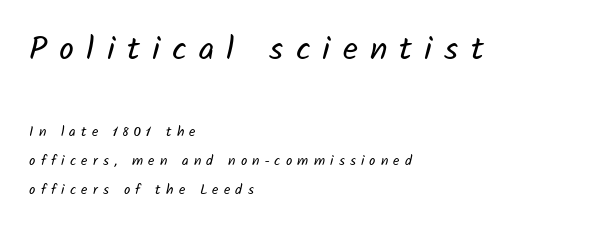
{"serif": "no", "bold": "no", "weight": "regular", "width": "normal", "stroke_contrast": "low", "x_height": "medium", "monospaced": "no", "underline": "no", "align": "left", "line_spacing": "loose", "line_spacing_ratio": 2.06, "letter_spacing": "wide", "letter_spacing_em": 0.37, "larger_block": "first", "size_ratio": 2.36, "glyph_px": 33}
